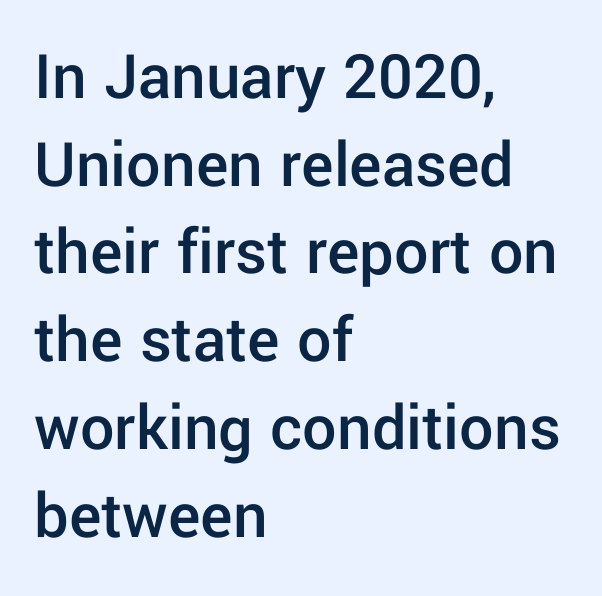
{"serif": "no", "italic": "no", "bold": "semi", "weight": "semibold", "width": "normal", "stroke_contrast": "low", "x_height": "medium", "monospaced": "no", "underline": "no", "align": "left", "line_spacing": "normal", "line_spacing_ratio": 1.29, "letter_spacing": "normal", "letter_spacing_em": 0.0, "glyph_px": 68}
